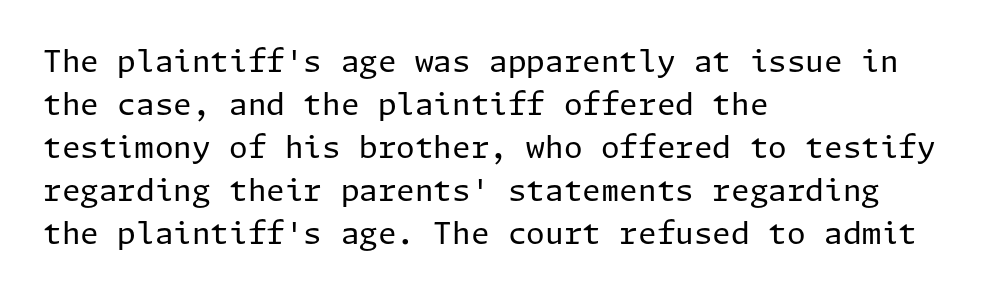
Q: Is the text bold? A: No.
Q: Is the text italic (slanted)? A: No, it is upright.
Q: Is the typeface a serif or a sans-serif typeface? A: Sans-serif.
Q: Is the text underlined? A: No.
Q: How is the paragraph aligned? A: Left-aligned.
Q: Is the spacing between letters normal or unusually wide? A: Normal.
Q: Is the spacing between lines tight, normal or loose? A: Normal.
Q: Width (condensed, normal, or wide)? A: Normal.
Q: Stroke contrast? A: Low.
Q: x-height? A: Medium.
